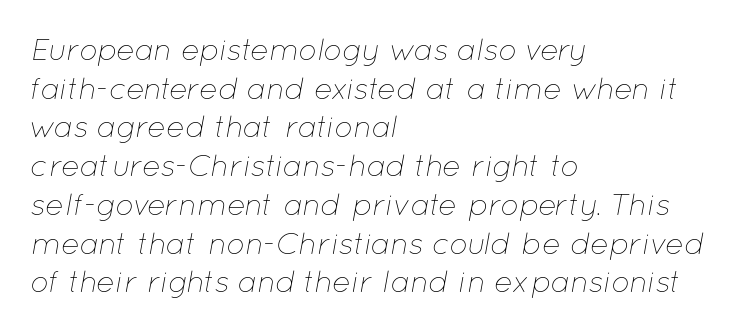
Q: Is the text bold? A: No.
Q: Is the text italic (slanted)? A: Yes, it leans right by about 12 degrees.
Q: Is the text underlined? A: No.
Q: How is the paragraph aligned? A: Left-aligned.
Q: Is the spacing between letters normal or unusually wide? A: Normal.
Q: Is the spacing between lines tight, normal or loose? A: Normal.
Q: Width (condensed, normal, or wide)? A: Normal.
Q: Stroke contrast? A: Low.
Q: x-height? A: Medium.
Q: Monospaced? A: No.
